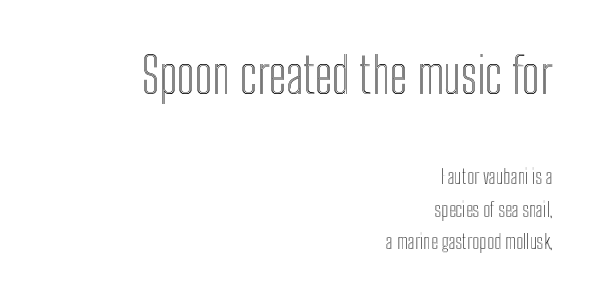
Italic: no, the glyphs are upright roman. Standard letterfit; no display-style spreading of the glyphs. The typesetter chose a ragged-left arrangement here. Summary of vertical rhythm: regular, with standard interline spacing. Underlining? Definitely not there. Spacing verdict: proportional, widths tailored to each character.
